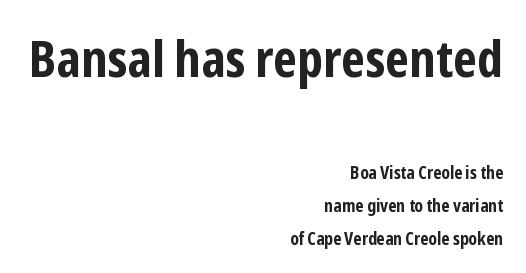
The image shows 50 px bold, condensed sans-serif type, upright; set right-aligned, loose line spacing (1.94x), normal letter spacing, not underlined; the first (top) block is 2.94x larger; low stroke contrast and a medium x-height.
